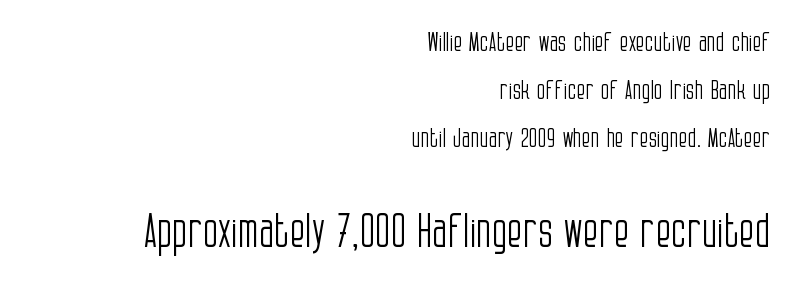
The image shows 45 px light, condensed sans-serif type, upright; set right-aligned, line spacing 1.85x, normal letter spacing, not underlined; the second (bottom) block is 1.73x larger; low stroke contrast and a large x-height.
